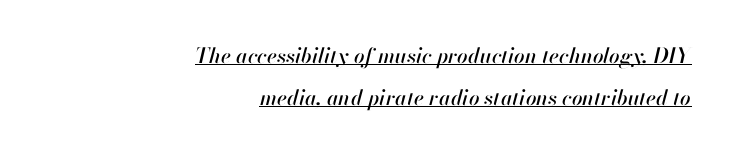
Q: Is the text italic (slanted)? A: Yes, it leans right by about 13 degrees.
Q: Is the text underlined? A: Yes.
Q: How is the paragraph aligned? A: Right-aligned.
Q: Is the spacing between letters normal or unusually wide? A: Normal.
Q: Is the spacing between lines tight, normal or loose? A: Loose.
